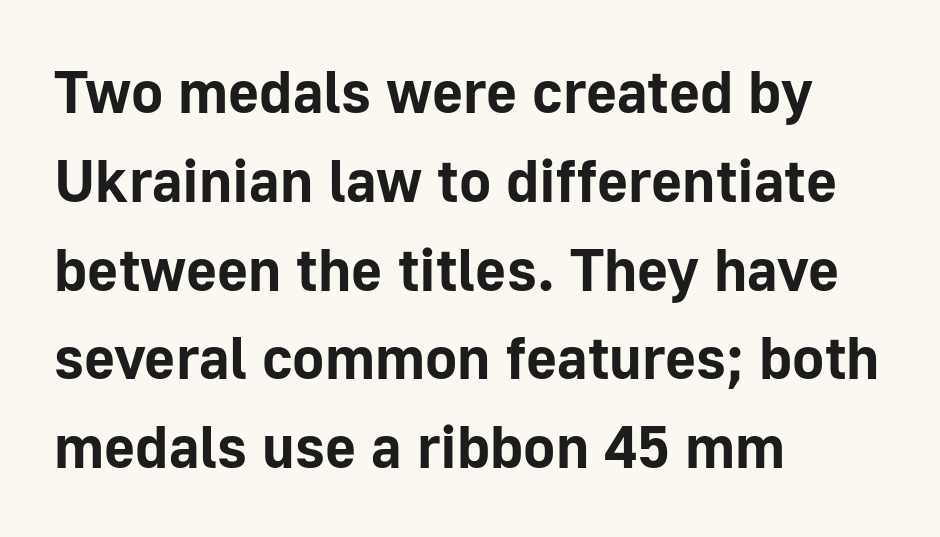
The image shows 60 px bold sans-serif type, upright; set left-aligned, normal line spacing (1.48x), normal letter spacing, not underlined; low stroke contrast and a medium x-height.
